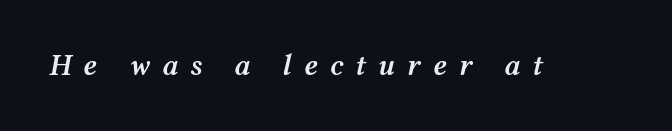
Bold? Not quite — semibold, heavier than regular but stopping short. This is oblique type, the kind used for emphasis or titles. Check under the words: just untouched page. Do the characters align in a grid? No, the font is proportional. These lines have a slow, spaced-out rhythm from letter to letter.
